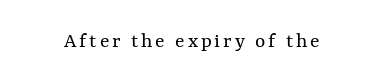
The image shows 22 px text type, upright; set not underlined.
